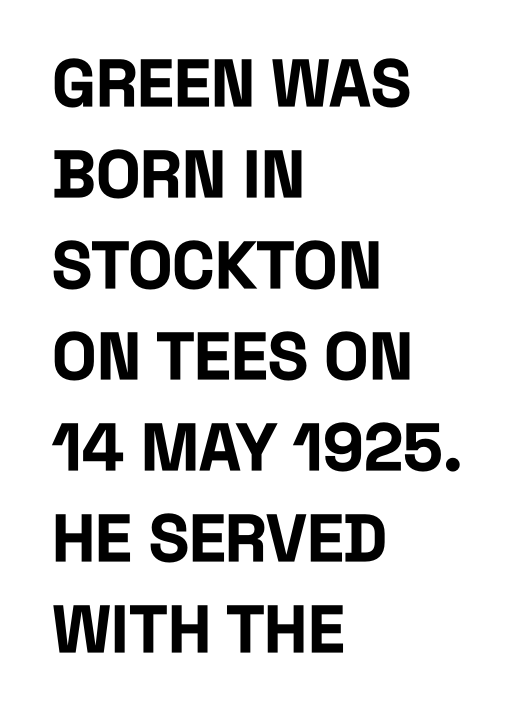
Q: Is the text bold? A: Yes.
Q: Is the text italic (slanted)? A: No, it is upright.
Q: Is the typeface a serif or a sans-serif typeface? A: Sans-serif.
Q: Is the text underlined? A: No.
Q: How is the paragraph aligned? A: Left-aligned.
Q: Is the spacing between letters normal or unusually wide? A: Normal.
Q: Is the spacing between lines tight, normal or loose? A: Normal.
Q: Width (condensed, normal, or wide)? A: Condensed.
Q: Stroke contrast? A: Low.
Q: x-height? A: Large.
Q: Monospaced? A: No.
